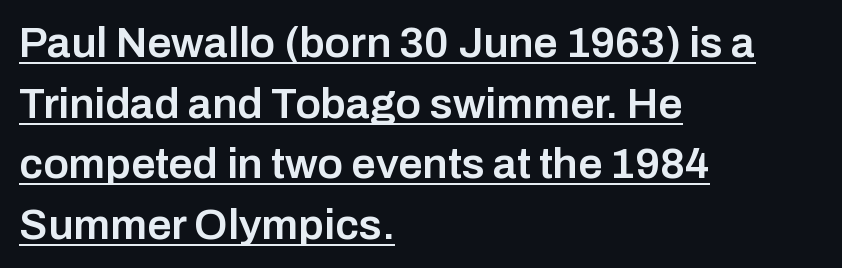
{"serif": "no", "italic": "no", "bold": "semi", "weight": "semibold", "width": "normal", "stroke_contrast": "low", "x_height": "medium", "monospaced": "no", "underline": "yes", "align": "left", "line_spacing": "normal", "line_spacing_ratio": 1.41, "letter_spacing": "normal", "letter_spacing_em": 0.0, "glyph_px": 43}
